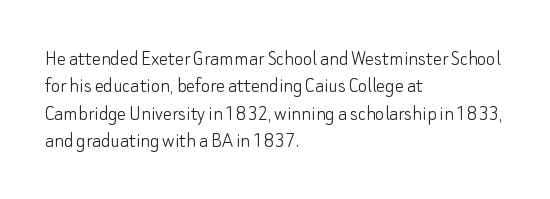
{"italic": "no", "bold": "no", "underline": "no", "align": "left", "line_spacing_ratio": 1.24, "letter_spacing": "normal", "letter_spacing_em": 0.0, "glyph_px": 22}
